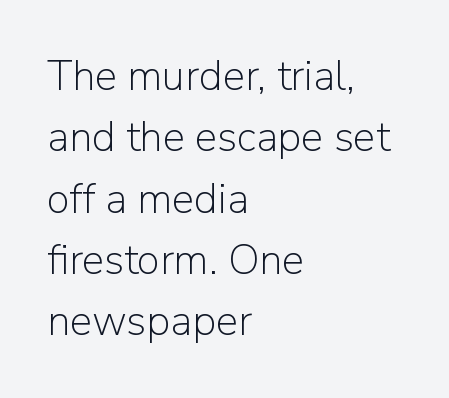
Q: Is the text bold? A: No.
Q: Is the text italic (slanted)? A: No, it is upright.
Q: Is the typeface a serif or a sans-serif typeface? A: Sans-serif.
Q: Is the text underlined? A: No.
Q: How is the paragraph aligned? A: Left-aligned.
Q: Is the spacing between letters normal or unusually wide? A: Normal.
Q: Is the spacing between lines tight, normal or loose? A: Normal.
Q: Width (condensed, normal, or wide)? A: Normal.
Q: Stroke contrast? A: Low.
Q: x-height? A: Medium.
Q: Monospaced? A: No.
